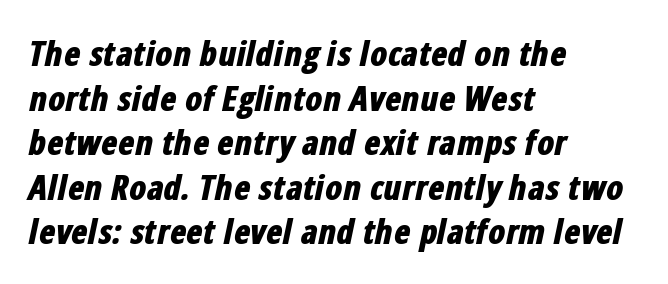
{"italic": "yes", "lean": "right", "slant_degrees": 12, "bold": "yes", "weight": "bold", "width": "condensed", "stroke_contrast": "low", "x_height": "medium", "monospaced": "no", "underline": "no", "align": "left", "line_spacing": "normal", "line_spacing_ratio": 1.31, "letter_spacing": "normal", "letter_spacing_em": 0.0, "glyph_px": 34}
